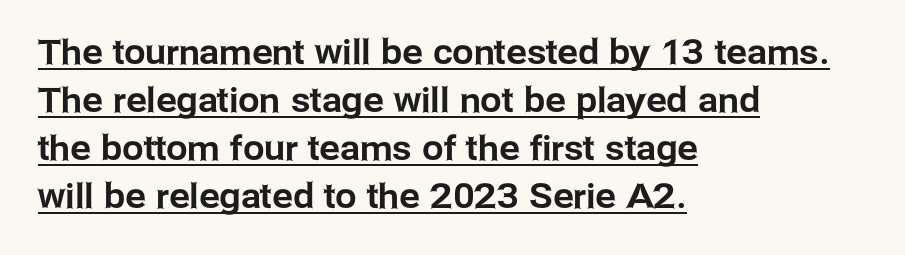
The image shows 34 px sans-serif type, upright; set left-aligned, normal line spacing (1.41x), normal letter spacing, underlined; low stroke contrast and a medium x-height.
